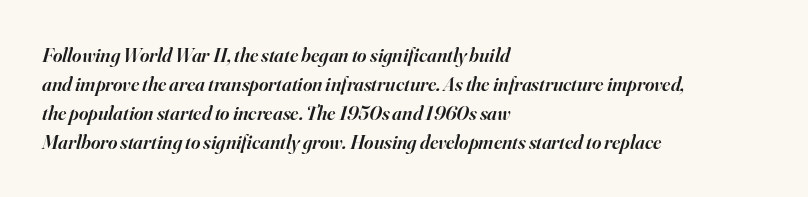
Q: Is the text bold? A: Semi-bold.
Q: Is the text italic (slanted)? A: Yes, it leans right by about 16 degrees.
Q: Is the text underlined? A: No.
Q: How is the paragraph aligned? A: Left-aligned.
Q: Is the spacing between letters normal or unusually wide? A: Normal.
Q: Is the spacing between lines tight, normal or loose? A: Normal.
